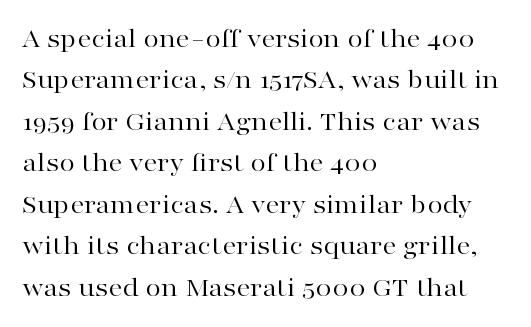
The space directly below the letters is spotless. Small tapered or slab feet sit at the stroke ends, so this counts as serif. This sample is left-justified, so line endings fall wherever the words run out. The letters advance in unequal steps, a hallmark of proportional type.
